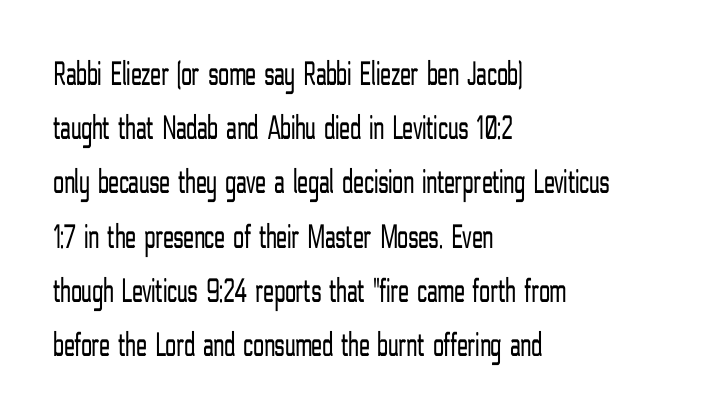
The image shows 35 px light, condensed sans-serif type, upright; set left-aligned, normal line spacing (1.55x), normal letter spacing, not underlined; low stroke contrast and a medium x-height.
